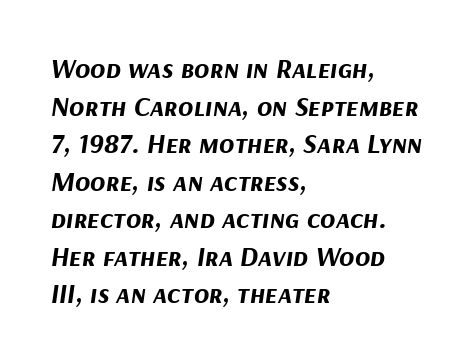
{"italic": "yes", "lean": "right", "slant_degrees": 9, "bold": "yes", "weight": "bold", "width": "normal", "stroke_contrast": "medium", "x_height": "medium", "monospaced": "no", "underline": "no", "align": "left", "line_spacing": "normal", "line_spacing_ratio": 1.34, "letter_spacing": "normal", "letter_spacing_em": 0.0, "glyph_px": 28}
